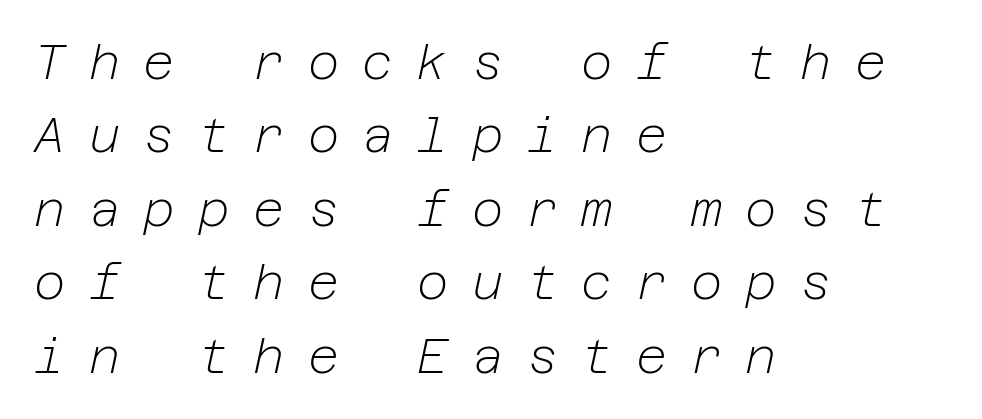
{"italic": "yes", "lean": "right", "slant_degrees": 12, "bold": "no", "weight": "light", "width": "normal", "stroke_contrast": "low", "x_height": "medium", "underline": "no", "align": "left", "line_spacing": "normal", "line_spacing_ratio": 1.53, "letter_spacing": "wide", "letter_spacing_em": 0.49, "glyph_px": 48}
